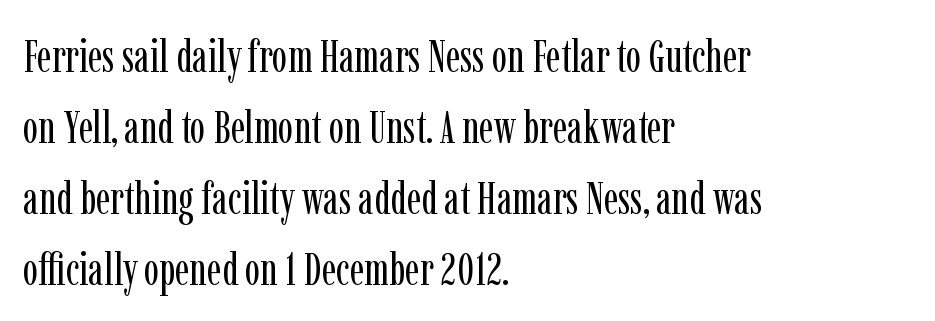
Q: Is the text bold? A: No.
Q: Is the text italic (slanted)? A: No, it is upright.
Q: Is the typeface a serif or a sans-serif typeface? A: Serif.
Q: Is the text underlined? A: No.
Q: How is the paragraph aligned? A: Left-aligned.
Q: Is the spacing between letters normal or unusually wide? A: Normal.
Q: Is the spacing between lines tight, normal or loose? A: Normal.
Q: Width (condensed, normal, or wide)? A: Condensed.
Q: Stroke contrast? A: Low.
Q: x-height? A: Medium.
Q: Monospaced? A: No.
